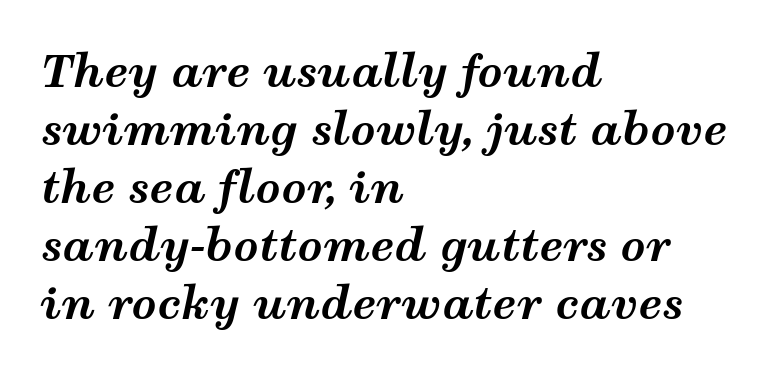
{"italic": "yes", "lean": "right", "slant_degrees": 12, "bold": "yes", "weight": "bold", "width": "wide", "stroke_contrast": "medium", "x_height": "medium", "monospaced": "no", "underline": "no", "align": "left", "line_spacing": "normal", "line_spacing_ratio": 1.32, "letter_spacing": "normal", "letter_spacing_em": 0.0, "glyph_px": 44}
